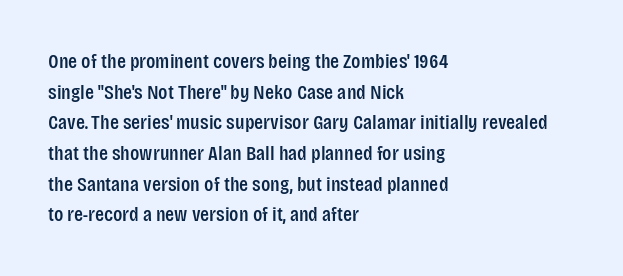
The image shows 21 px text type, upright; set left-aligned, normal line spacing (1.46x), normal letter spacing, not underlined.
